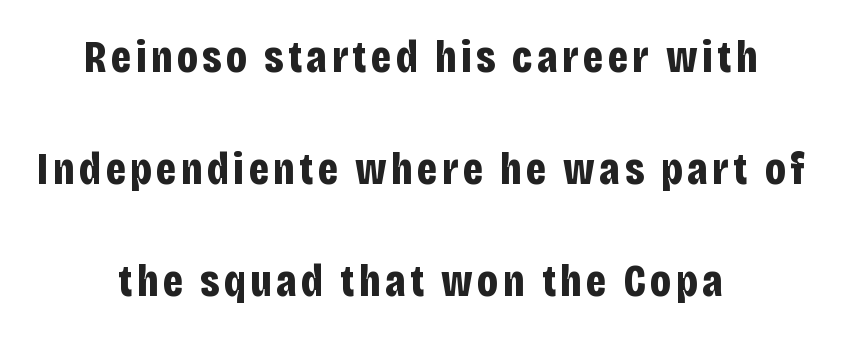
Spacing verdict: proportional, widths tailored to each character. Letters rest on an invisible, unmarked baseline. If you measured baseline to baseline, you'd find a long distance. The rendering uses a bold face; every stroke is thick and dark. You can tell it's not italic because the verticals are truly vertical. Layout note: lines centered.
